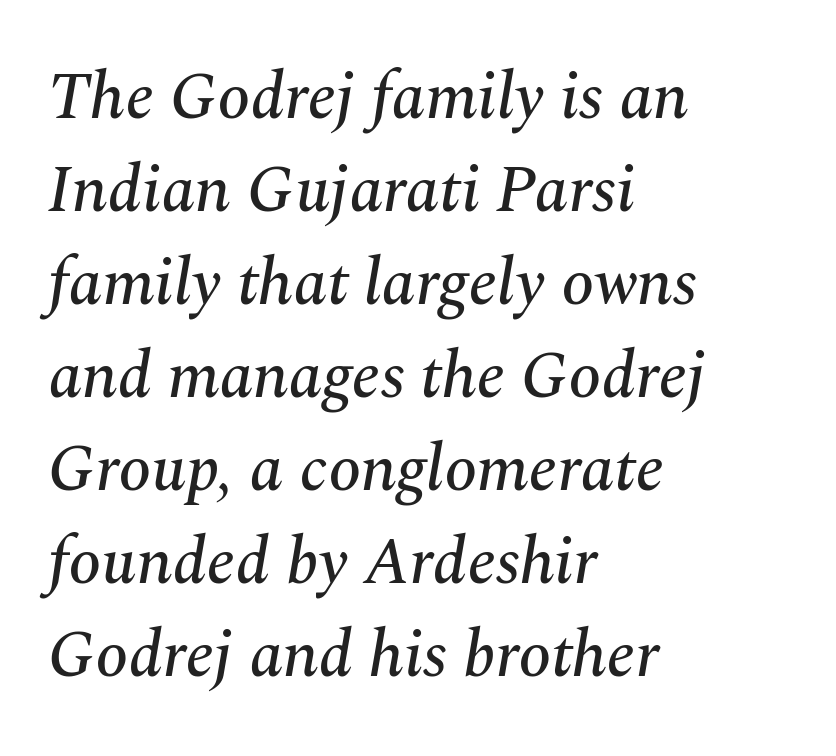
Q: Is the text italic (slanted)? A: Yes, it leans right by about 10 degrees.
Q: Is the typeface a serif or a sans-serif typeface? A: Serif.
Q: Is the text underlined? A: No.
Q: How is the paragraph aligned? A: Left-aligned.
Q: Is the spacing between letters normal or unusually wide? A: Normal.
Q: Is the spacing between lines tight, normal or loose? A: Normal.
Q: Width (condensed, normal, or wide)? A: Normal.
Q: Stroke contrast? A: Medium.
Q: x-height? A: Medium.
Q: Monospaced? A: No.
